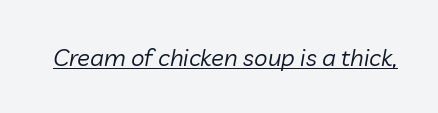
The image shows 24 px text type, italic (leaning right); set normal letter spacing, underlined.
